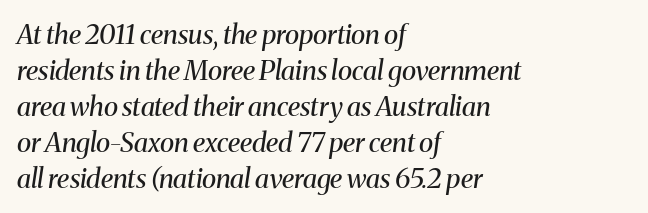
{"italic": "yes", "lean": "right", "slant_degrees": 8, "bold": "no", "underline": "no", "align": "left", "line_spacing": "normal", "line_spacing_ratio": 1.33, "letter_spacing": "normal", "letter_spacing_em": 0.0, "glyph_px": 27}
